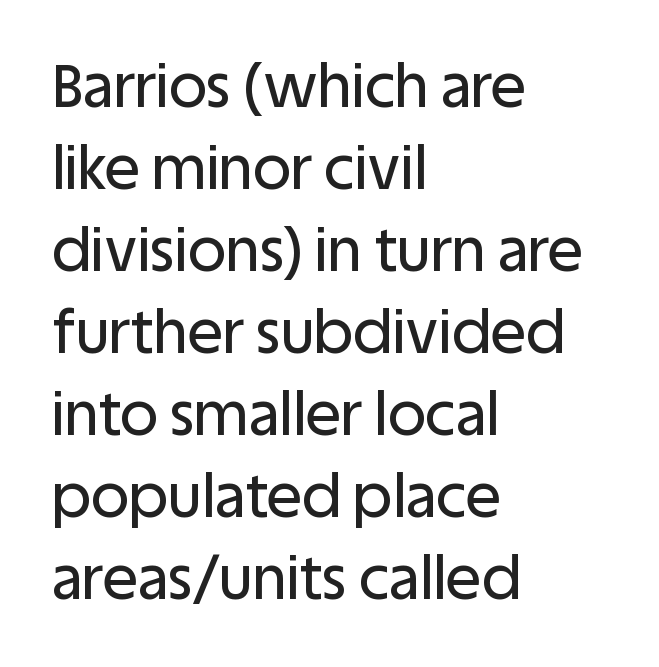
The image shows 59 px sans-serif type, upright; set left-aligned, normal line spacing (1.39x), normal letter spacing, not underlined; low stroke contrast and a large x-height.
